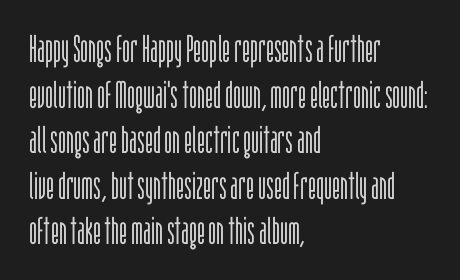
Q: Is the text bold? A: No.
Q: Is the text italic (slanted)? A: No, it is upright.
Q: Is the typeface a serif or a sans-serif typeface? A: Sans-serif.
Q: Is the text underlined? A: No.
Q: How is the paragraph aligned? A: Left-aligned.
Q: Is the spacing between letters normal or unusually wide? A: Normal.
Q: Width (condensed, normal, or wide)? A: Condensed.
Q: Stroke contrast? A: Low.
Q: x-height? A: Large.
Q: Monospaced? A: No.
